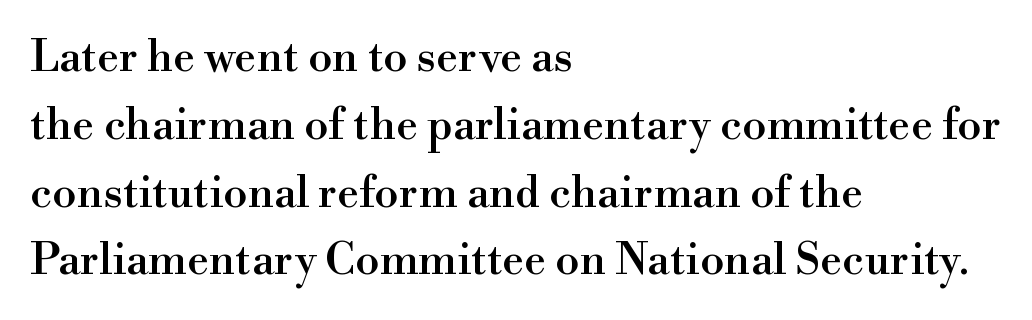
Q: Is the text italic (slanted)? A: No, it is upright.
Q: Is the typeface a serif or a sans-serif typeface? A: Serif.
Q: Is the text underlined? A: No.
Q: How is the paragraph aligned? A: Left-aligned.
Q: Is the spacing between letters normal or unusually wide? A: Normal.
Q: Is the spacing between lines tight, normal or loose? A: Normal.
Q: Width (condensed, normal, or wide)? A: Normal.
Q: x-height? A: Small.
Q: Monospaced? A: No.
